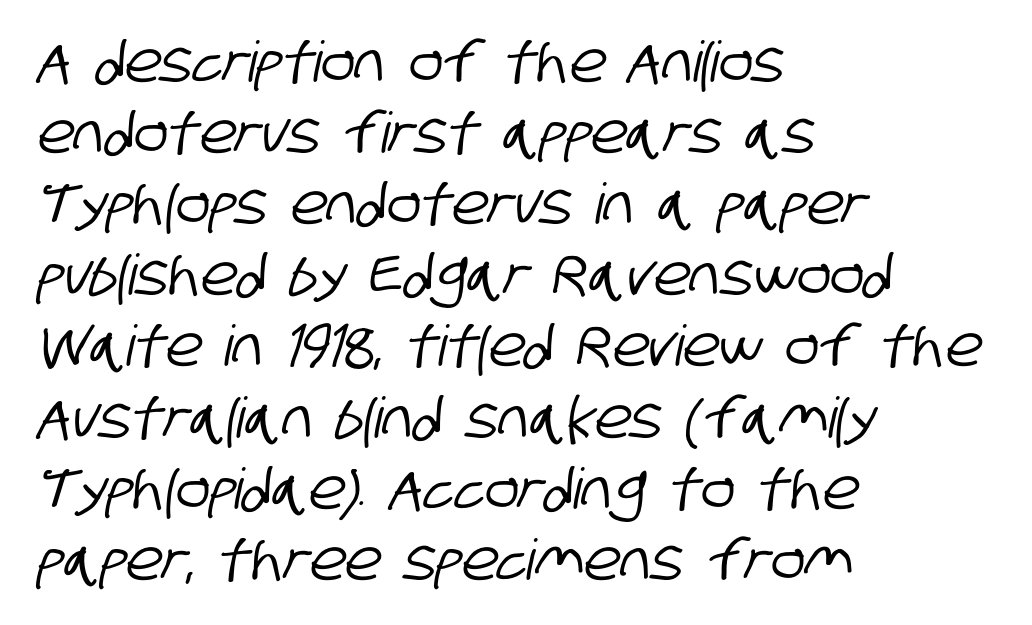
Note the varied advance widths — an 'i' is clearly narrower than an 'm'. The lines are quadded left. Unlike a traditional serif, this face leaves its strokes unadorned. Whoever set this chose a conventional vertical rhythm. Nobody drew a line under any word here. The tracking reads as untouched default to a designer's eye.
